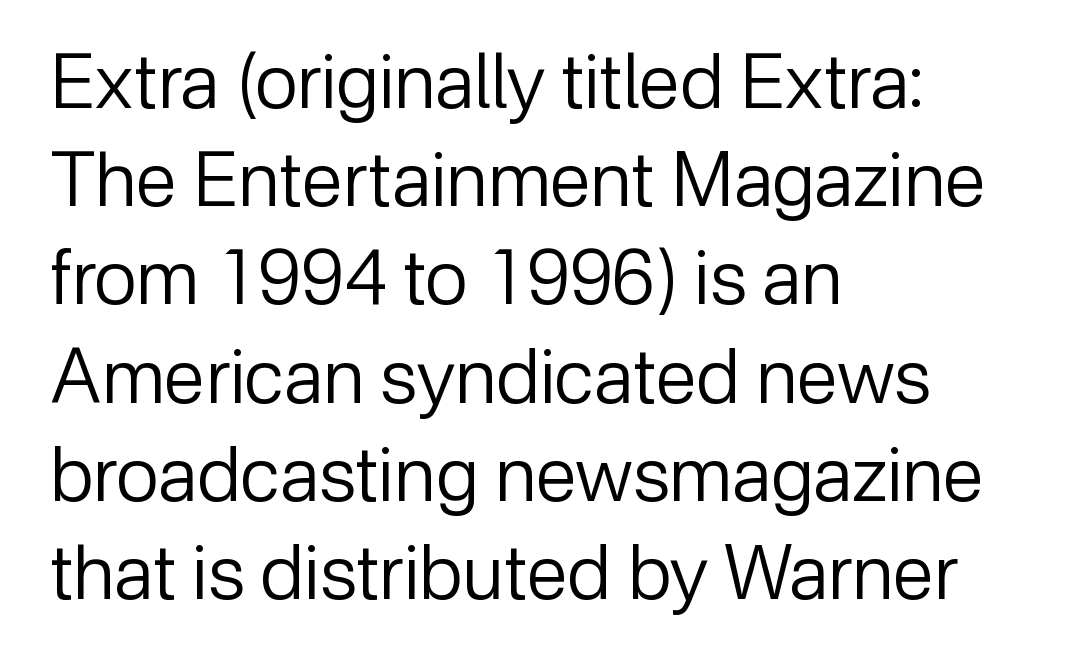
The face used here is proportionally spaced, like ordinary book or web type. Tracking here is standard; glyphs follow each other at the usual distance. Stems and bowls with no extra thickness — not bold. This block has exactly the height ordinary leading produces. The passage shown is not underscored anywhere.
